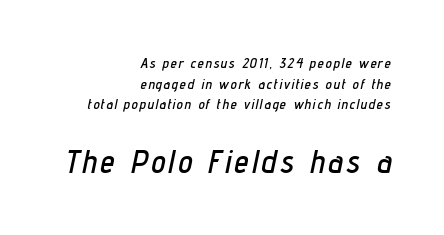
The image shows 32 px condensed type, italic (leaning right); set right-aligned, normal line spacing (1.48x), not underlined; the second (bottom) block is 2.29x larger; low stroke contrast and a medium x-height.
